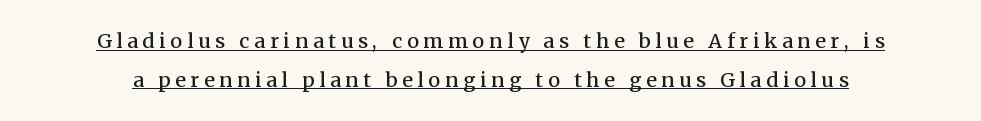
{"italic": "no", "bold": "semi", "underline": "yes", "line_spacing": "loose", "line_spacing_ratio": 1.93, "letter_spacing": "wide", "letter_spacing_em": 0.24, "glyph_px": 20}
